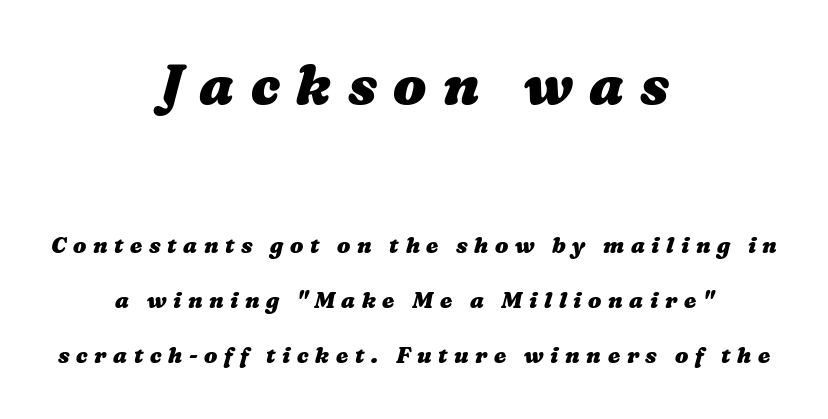
This rendering uses center alignment, leaving both contours irregular but symmetric. The more generous point size was reserved for the upper chunk. Each letter keeps its own natural width here, so spacing adapts to shape. Just letters on the line, the space beneath them empty. Leading: increased.
